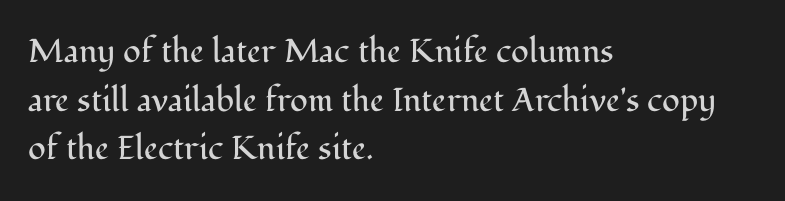
The image shows 33 px regular-weight serif type, upright; set left-aligned, normal line spacing (1.47x), normal letter spacing, not underlined; medium stroke contrast and a medium x-height.
